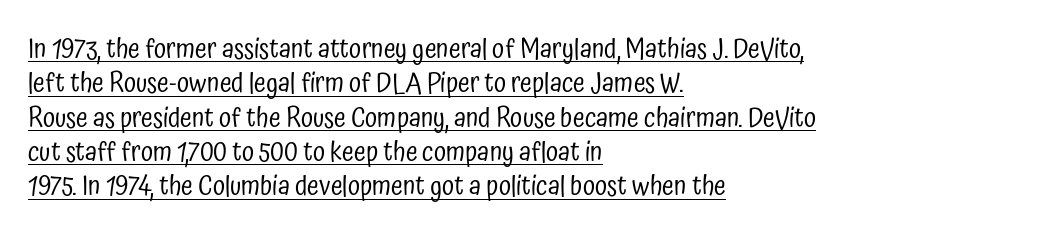
No italicization has been applied; the sample stays upright. This sample is left-justified, so line endings fall wherever the words run out. Whoever set this chose a conventional vertical rhythm. Weight class: somewhere from thin through regular.
